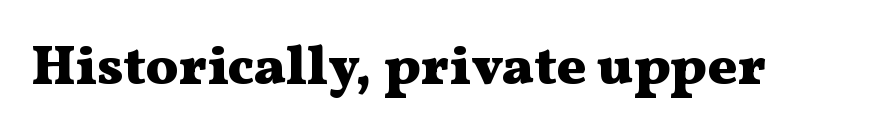
The image shows 55 px heavy, wide serif type, upright; set normal letter spacing, not underlined; medium stroke contrast and a medium x-height.
